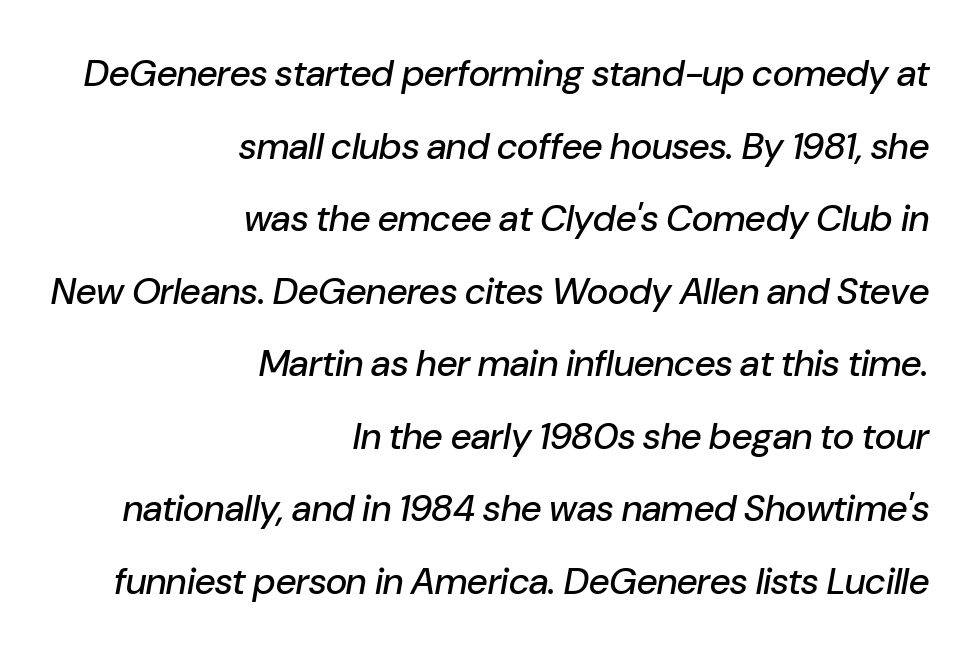
Q: Is the text italic (slanted)? A: Yes, it leans right by about 10 degrees.
Q: Is the text underlined? A: No.
Q: How is the paragraph aligned? A: Right-aligned.
Q: Is the spacing between letters normal or unusually wide? A: Normal.
Q: Is the spacing between lines tight, normal or loose? A: Loose.
Q: Width (condensed, normal, or wide)? A: Normal.
Q: Stroke contrast? A: Low.
Q: x-height? A: Medium.
Q: Monospaced? A: No.
